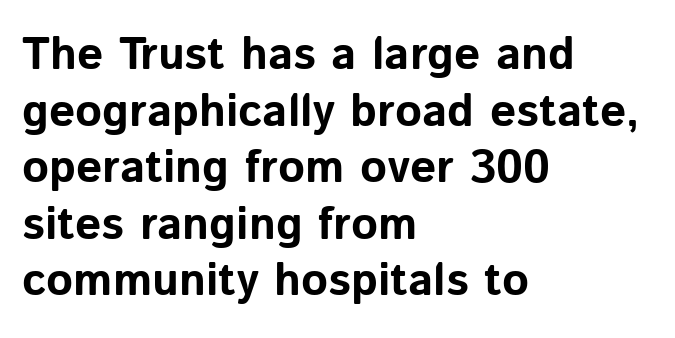
Are there feet on the stems? There aren't — it's a sans. Heft: maximum for text — a bold. The gap between lines stays unmarked. Every character sits straight up, as roman type does. Left-aligned paragraph, ragged on the right.
